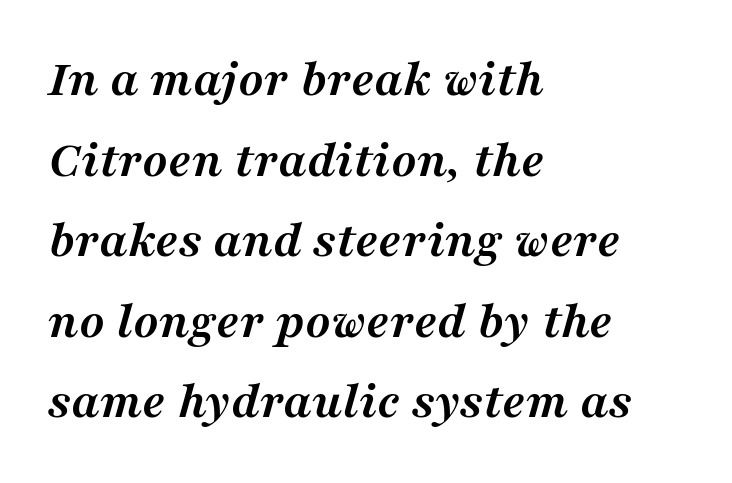
{"serif": "yes", "italic": "yes", "lean": "right", "slant_degrees": 16, "bold": "yes", "weight": "semibold", "width": "normal", "stroke_contrast": "medium", "x_height": "medium", "monospaced": "no", "underline": "no", "align": "left", "line_spacing": "normal", "line_spacing_ratio": 1.52, "letter_spacing": "normal", "letter_spacing_em": 0.0, "glyph_px": 53}
